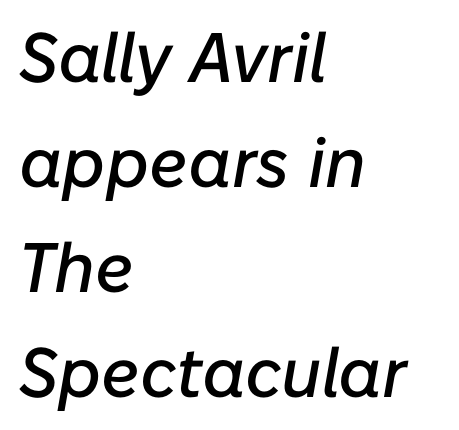
{"italic": "yes", "lean": "right", "slant_degrees": 10, "width": "normal", "stroke_contrast": "low", "x_height": "medium", "monospaced": "no", "underline": "no", "align": "left", "line_spacing": "normal", "line_spacing_ratio": 1.5, "letter_spacing": "normal", "letter_spacing_em": 0.0, "glyph_px": 70}
